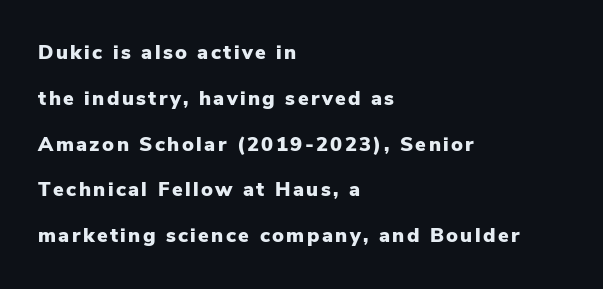
The image shows 20 px bold type, upright; set left-aligned, loose line spacing (2.29x), not underlined.
